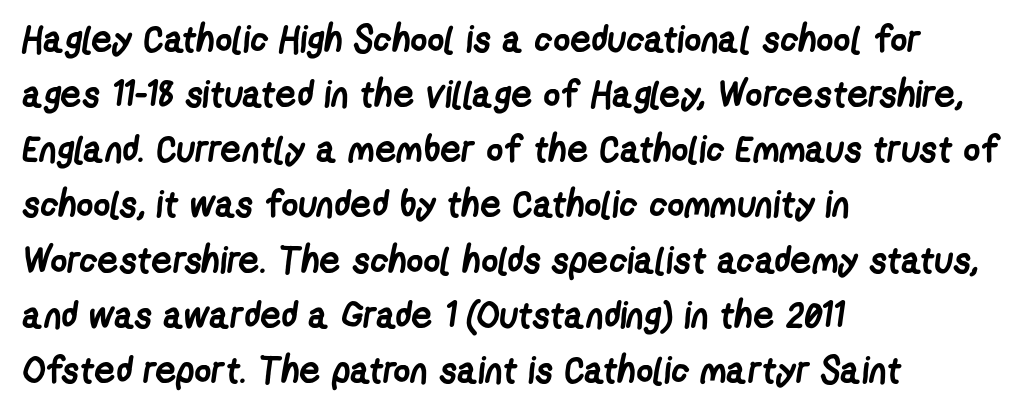
The image shows 37 px semibold, condensed sans-serif type; set left-aligned, normal line spacing (1.49x), normal letter spacing, not underlined; low stroke contrast and a medium x-height.
